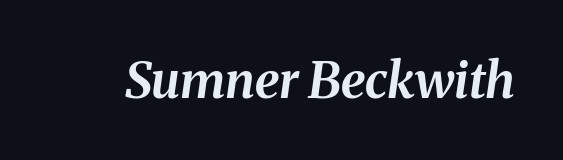
Inter-character spacing is left at the font's built-in metrics. The glyphs look as if they've been sheared to an angle. Is this a fixed-width face? No — the glyphs have proportional, varying widths. Glance below the letters and you will spot only blank space. Its strokes are broad and dark, the hallmark of bold type.
